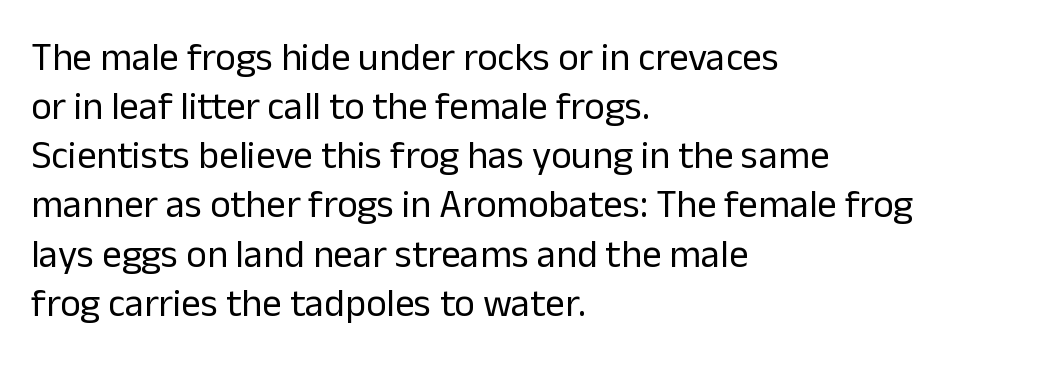
Each letter keeps its own natural width here, so spacing adapts to shape. The gaps between neighbouring characters are ordinary and unremarkable. The letters stand straight up with perfectly vertical stems. The rendering uses a moderate line-height, typical for paragraphs.
